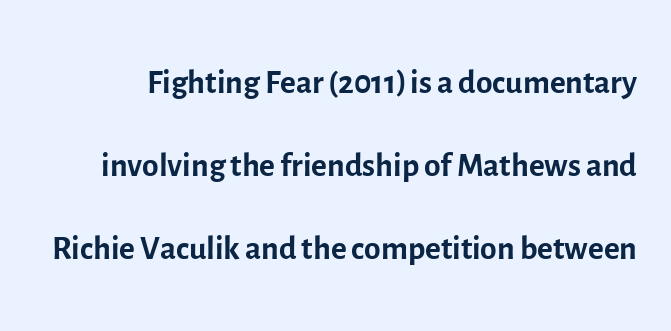
{"serif": "no", "italic": "no", "bold": "no", "weight": "regular", "width": "normal", "x_height": "medium", "monospaced": "no", "underline": "no", "line_spacing_ratio": 1.73, "letter_spacing": "normal", "letter_spacing_em": 0.0, "glyph_px": 48}
